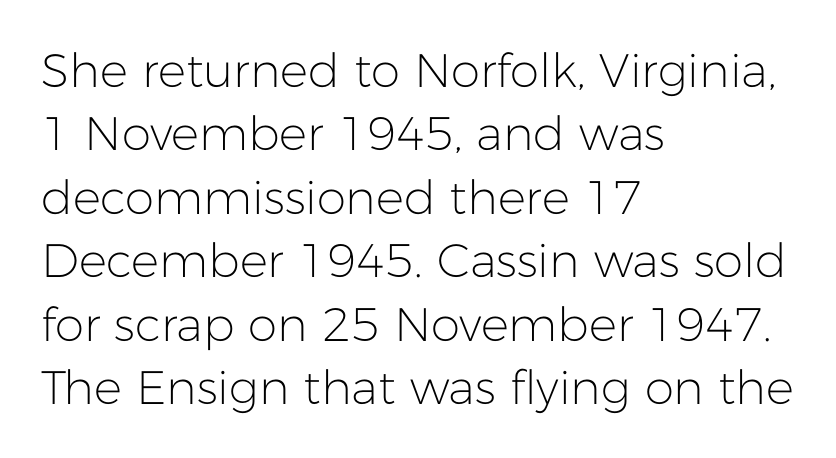
Q: Is the text bold? A: No.
Q: Is the text italic (slanted)? A: No, it is upright.
Q: Is the typeface a serif or a sans-serif typeface? A: Sans-serif.
Q: Is the text underlined? A: No.
Q: How is the paragraph aligned? A: Left-aligned.
Q: Is the spacing between letters normal or unusually wide? A: Normal.
Q: Is the spacing between lines tight, normal or loose? A: Normal.
Q: Width (condensed, normal, or wide)? A: Normal.
Q: Stroke contrast? A: Low.
Q: x-height? A: Medium.
Q: Monospaced? A: No.
